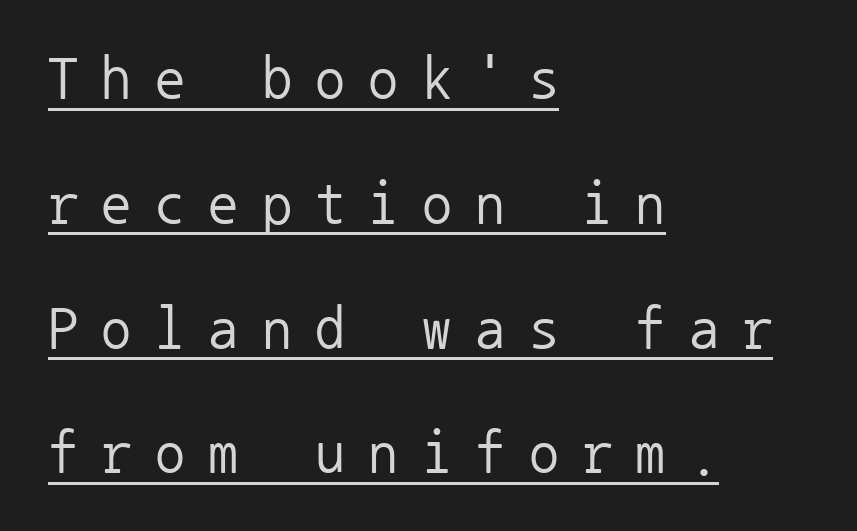
The image shows 60 px regular-weight sans-serif type, upright, monospaced; set left-aligned, loose line spacing (2.08x), unusually wide letter spacing (+0.39 em), underlined; low stroke contrast and a medium x-height.
